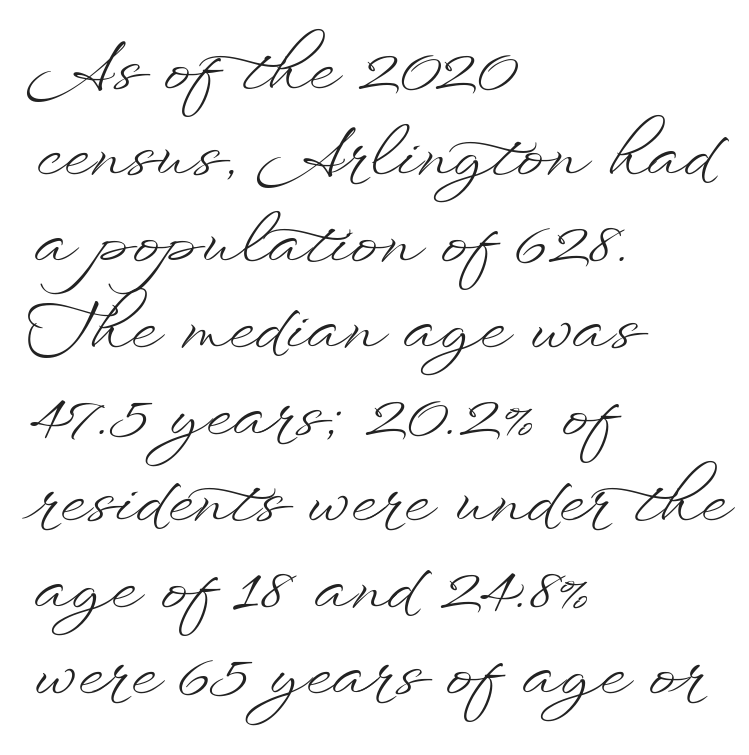
Do the characters align in a grid? No, the font is proportional. The passage shown stacks its lines at a standard gap. A student would call this left alignment; a typographer would say flush left, rag right. The tracking reads as untouched default to a designer's eye.
